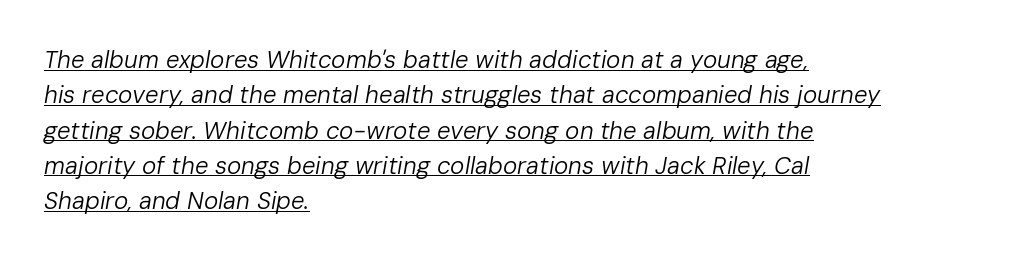
The image shows 24 px text type, italic (leaning right); set left-aligned, normal line spacing (1.47x), normal letter spacing, underlined.
